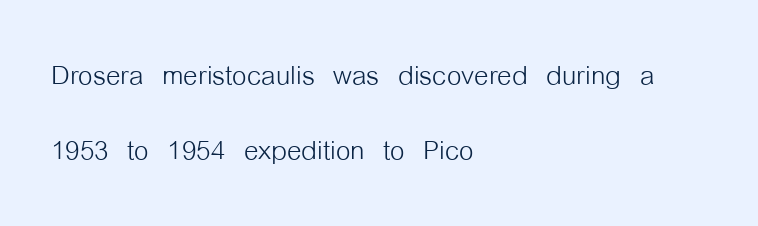
Q: Is the text bold? A: No.
Q: Is the text italic (slanted)? A: No, it is upright.
Q: Is the typeface a serif or a sans-serif typeface? A: Sans-serif.
Q: Is the text underlined? A: No.
Q: How is the paragraph aligned? A: Left-aligned.
Q: Is the spacing between letters normal or unusually wide? A: Normal.
Q: Is the spacing between lines tight, normal or loose? A: Loose.
Q: Width (condensed, normal, or wide)? A: Condensed.
Q: Stroke contrast? A: Low.
Q: x-height? A: Medium.
Q: Monospaced? A: No.
